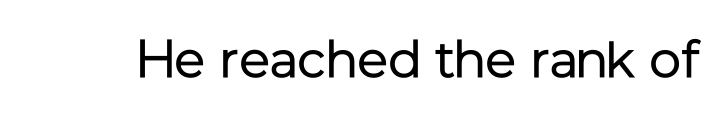
No feet cap the strokes, marking this as sans-serif type. How are the letters spaced? Ordinarily, with no added tracking. Heft: none added — not bold. These lines are rendered in a variable-pitch font.
